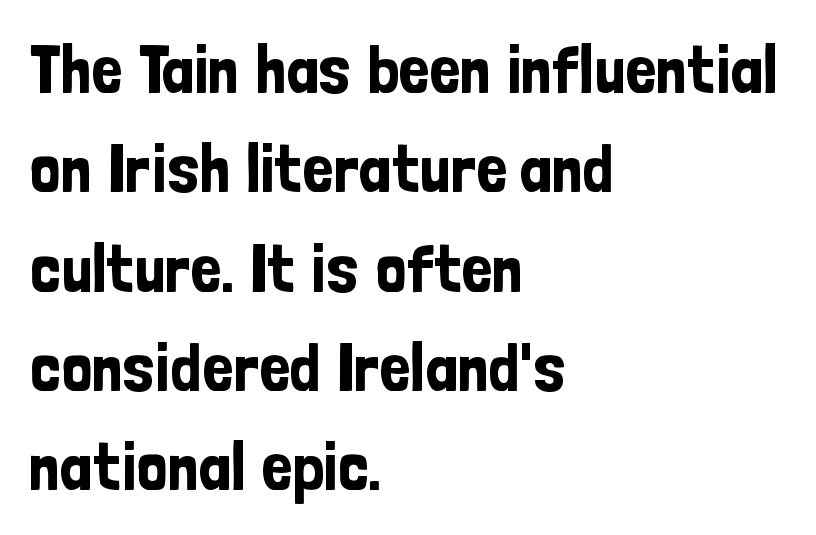
The image shows 68 px condensed sans-serif type, upright; set left-aligned, normal line spacing (1.46x), normal letter spacing, not underlined; low stroke contrast and a medium x-height.
